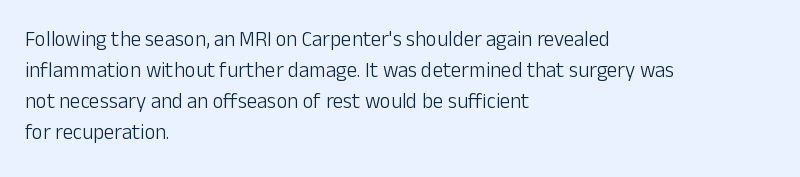
The image shows 21 px text type, upright; set left-aligned, normal line spacing (1.48x), normal letter spacing, not underlined.
